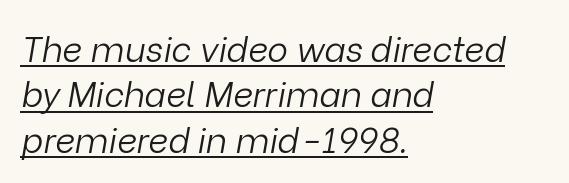
Q: Is the text bold? A: No.
Q: Is the text italic (slanted)? A: Yes, it leans right by about 9 degrees.
Q: Is the text underlined? A: Yes.
Q: How is the paragraph aligned? A: Left-aligned.
Q: Is the spacing between letters normal or unusually wide? A: Normal.
Q: Is the spacing between lines tight, normal or loose? A: Normal.
Q: Width (condensed, normal, or wide)? A: Normal.
Q: Stroke contrast? A: Low.
Q: x-height? A: Medium.
Q: Monospaced? A: No.
